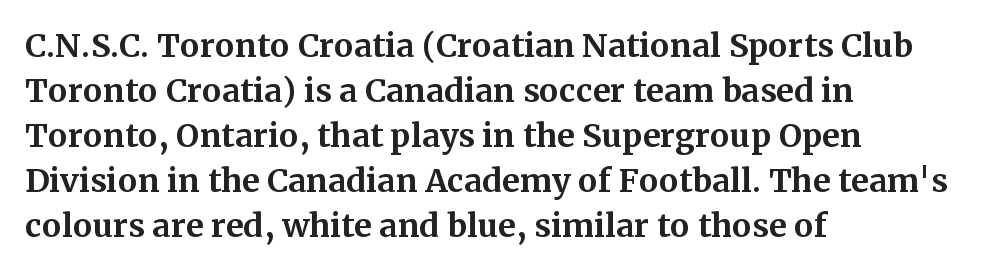
A typesetter would mark this as roman, not italic. Glyph-to-glyph distance matches everyday printed text. This rendering features lettering with no underline. Each letter keeps its own natural width here, so spacing adapts to shape.
